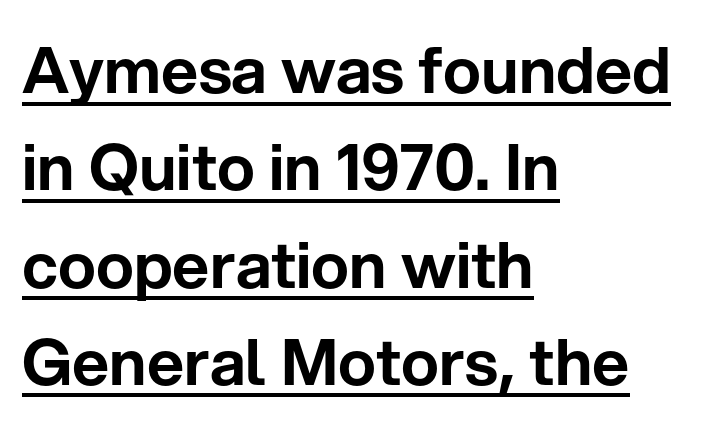
{"serif": "no", "italic": "no", "width": "normal", "stroke_contrast": "low", "x_height": "medium", "monospaced": "no", "underline": "yes", "align": "left", "line_spacing": "normal", "line_spacing_ratio": 1.52, "letter_spacing": "normal", "letter_spacing_em": 0.0, "glyph_px": 64}
